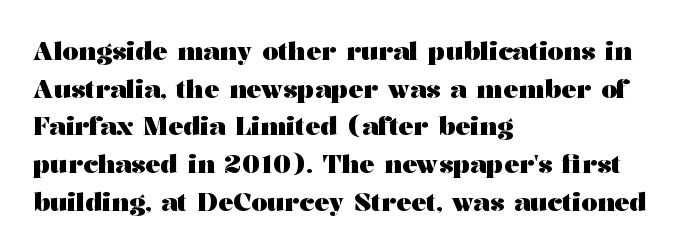
Students, note that the glyphs here touch the page at normal intervals. The vertical gap from one line to the next is medium. The lettering stays uniformly vertical, giving the passage a roman look. The lines are quadded left. Heft: maximum for text — a bold. Type without underlining.
